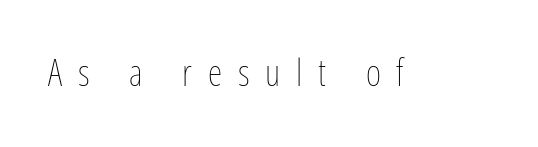
The image shows 37 px thin, condensed type, upright; set unusually wide letter spacing (+0.43 em), not underlined; low stroke contrast and a medium x-height.
